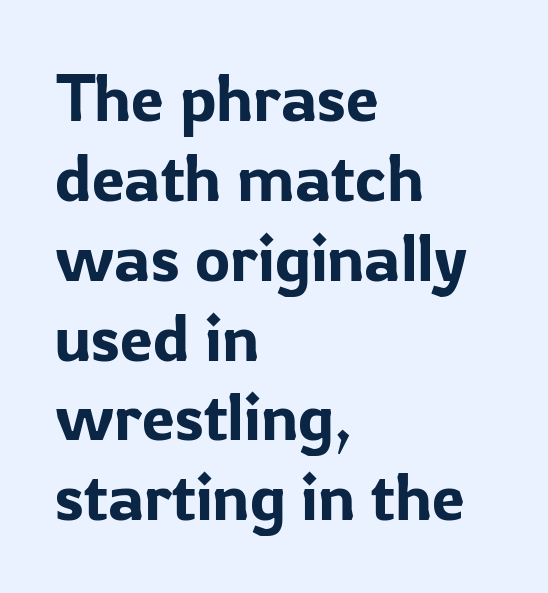
The image shows 66 px sans-serif type, upright; set left-aligned, line spacing 1.21x, normal letter spacing, not underlined; low stroke contrast and a medium x-height.
